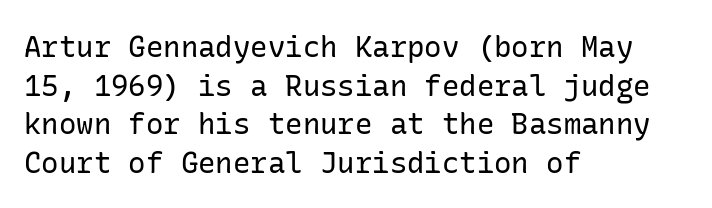
Letter spacing: default. The zone under the glyphs is completely vacant. Line beginnings align vertically; line endings do not. To sum up the face: it is a sans, with no serifs. The font's upright variant was chosen for this text.
